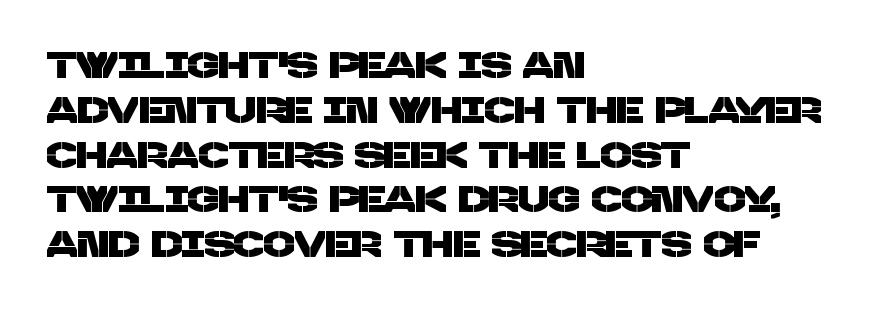
Q: Is the typeface a serif or a sans-serif typeface? A: Sans-serif.
Q: Is the text underlined? A: No.
Q: How is the paragraph aligned? A: Left-aligned.
Q: Is the spacing between letters normal or unusually wide? A: Normal.
Q: Width (condensed, normal, or wide)? A: Normal.
Q: Stroke contrast? A: Low.
Q: x-height? A: Large.
Q: Monospaced? A: No.
